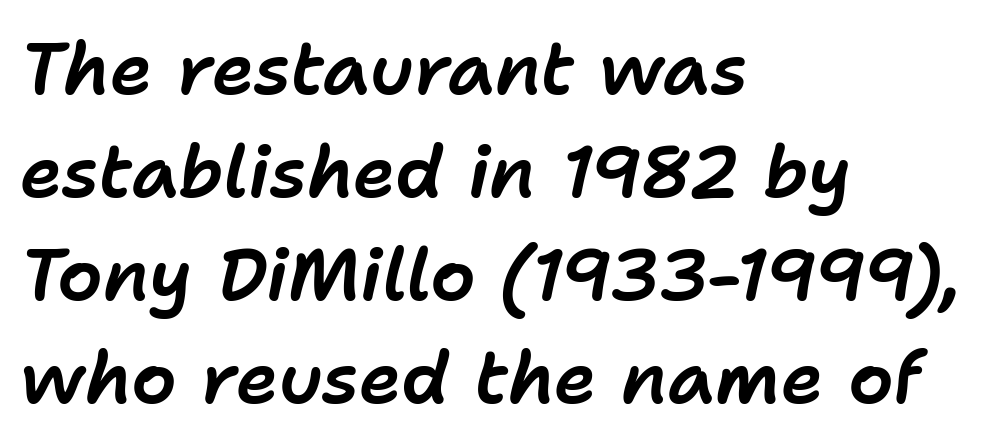
{"italic": "yes", "lean": "right", "slant_degrees": 11, "width": "normal", "stroke_contrast": "low", "x_height": "medium", "monospaced": "no", "underline": "no", "align": "left", "line_spacing": "normal", "line_spacing_ratio": 1.43, "letter_spacing": "normal", "letter_spacing_em": 0.0, "glyph_px": 72}
